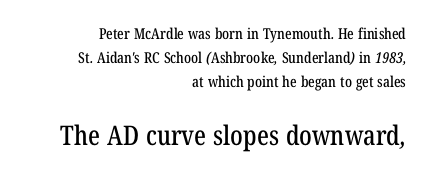
These lines keep a tight, regular rhythm from letter to letter. The paragraph has a hard right edge and a soft left edge. Reading top to bottom, the characters get bigger at the block break. The space directly below the letters is spotless. Regular leading.
